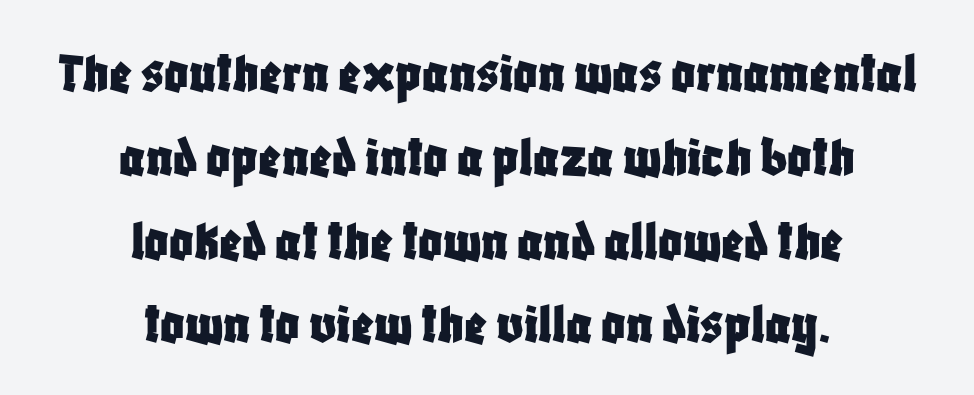
{"serif": "no", "italic": "no", "width": "condensed", "stroke_contrast": "low", "x_height": "large", "monospaced": "no", "underline": "no", "align": "center", "line_spacing": "normal", "line_spacing_ratio": 1.42, "letter_spacing": "normal", "letter_spacing_em": 0.0, "glyph_px": 59}
